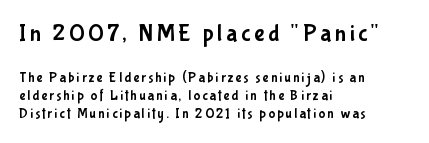
{"italic": "no", "underline": "no", "align": "left", "line_spacing": "normal", "line_spacing_ratio": 1.31, "larger_block": "first", "size_ratio": 1.71, "glyph_px": 24}
